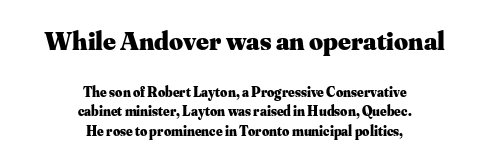
Q: Is the text bold? A: Yes.
Q: Is the text italic (slanted)? A: No, it is upright.
Q: Is the text underlined? A: No.
Q: How is the paragraph aligned? A: Centered.
Q: Is the spacing between letters normal or unusually wide? A: Normal.
Q: Is the spacing between lines tight, normal or loose? A: Normal.
Q: Which block of text is set in a larger size, the first (top) or the second (bottom)? A: The first (top) one.
